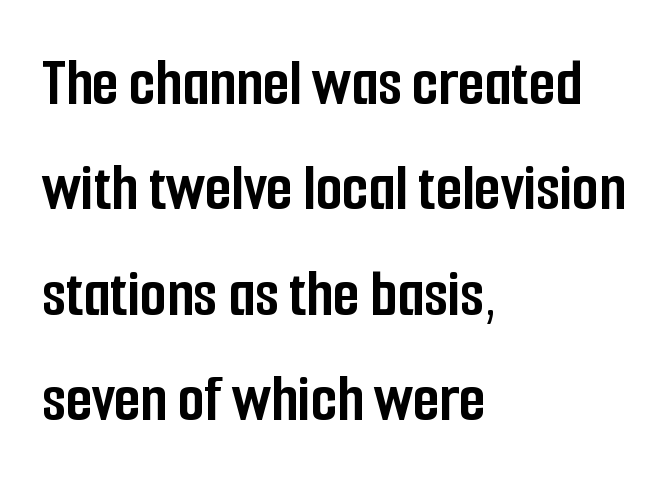
Q: Is the text bold? A: Yes.
Q: Is the text italic (slanted)? A: No, it is upright.
Q: Is the typeface a serif or a sans-serif typeface? A: Sans-serif.
Q: Is the text underlined? A: No.
Q: How is the paragraph aligned? A: Left-aligned.
Q: Is the spacing between letters normal or unusually wide? A: Normal.
Q: Is the spacing between lines tight, normal or loose? A: Normal.
Q: Width (condensed, normal, or wide)? A: Condensed.
Q: Stroke contrast? A: Low.
Q: x-height? A: Medium.
Q: Monospaced? A: No.
